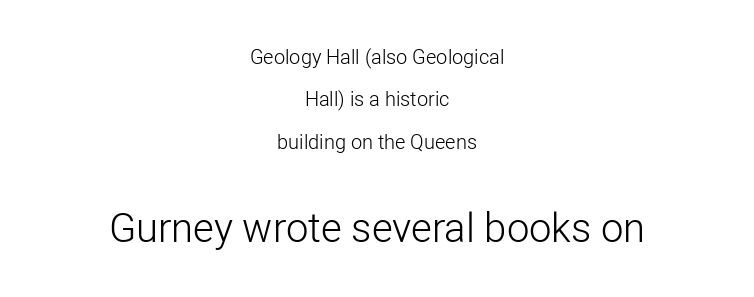
{"serif": "no", "italic": "no", "bold": "no", "weight": "light", "width": "normal", "stroke_contrast": "low", "x_height": "medium", "monospaced": "no", "underline": "no", "align": "center", "line_spacing": "loose", "line_spacing_ratio": 2.12, "letter_spacing": "normal", "letter_spacing_em": 0.0, "larger_block": "second", "size_ratio": 2.0, "glyph_px": 40}
